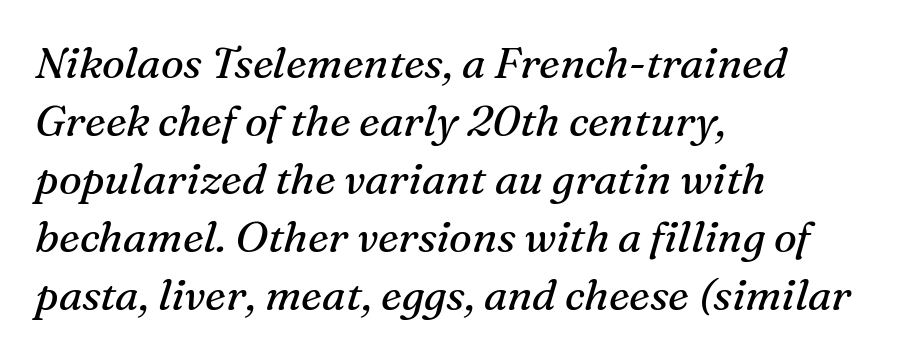
Observe the ordinary spacing: letters are neighbours, not strangers. Rendered with sloped, italic letterforms. You can tell from the footed stems that serif type was used. Students, observe: this is what conventionally led text looks like. Caption: multi-line text, flush left, ragged right.
